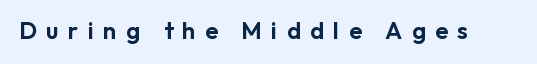
{"italic": "no", "underline": "no", "letter_spacing": "wide", "letter_spacing_em": 0.39, "glyph_px": 24}
